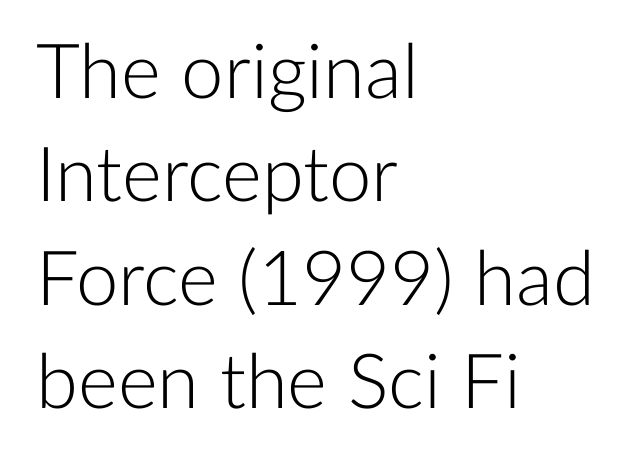
Between one letter and the next there's only the usual sliver of space. Spacing verdict: proportional, widths tailored to each character. Ink coverage per letter is moderate at most. Descender tails drop into unmarked territory. Classification — sans serif.
